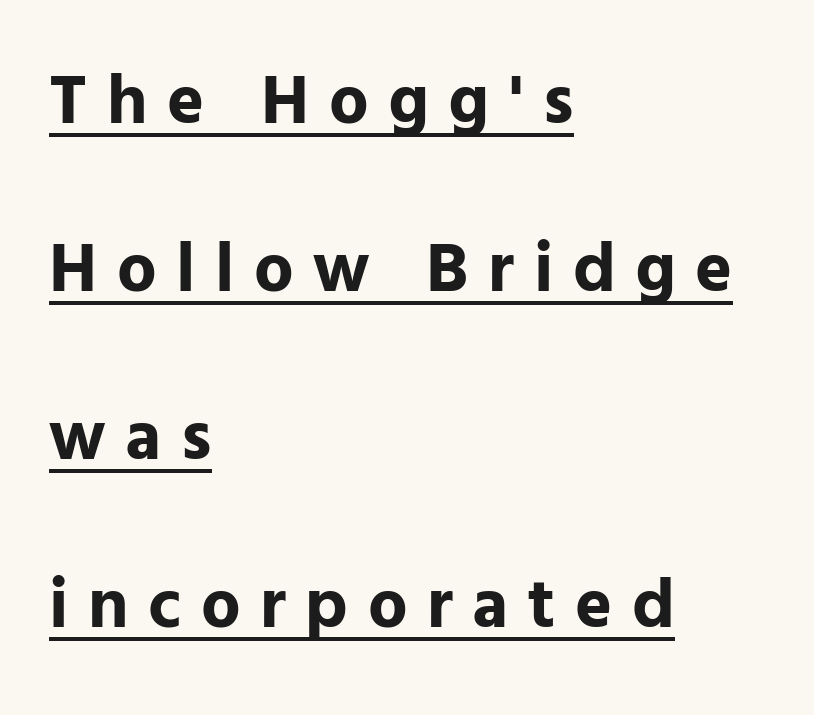
{"serif": "no", "italic": "no", "bold": "yes", "weight": "bold", "width": "normal", "stroke_contrast": "low", "x_height": "medium", "monospaced": "no", "underline": "yes", "align": "left", "line_spacing": "loose", "line_spacing_ratio": 2.4, "letter_spacing": "wide", "letter_spacing_em": 0.28, "glyph_px": 70}
